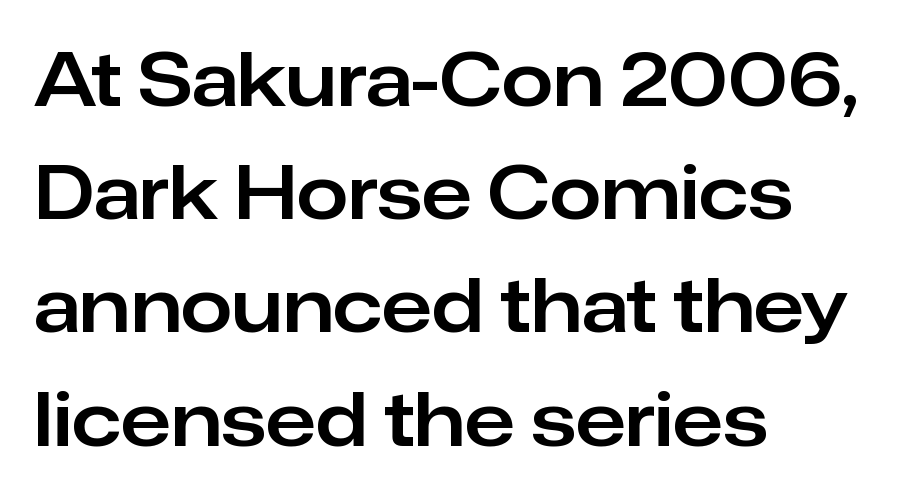
Nope, no serifs anywhere on these letters. You could not count columns in this text — the font is proportionally spaced. Bare-footed words on every line. Glyph-to-glyph distance matches everyday printed text.
